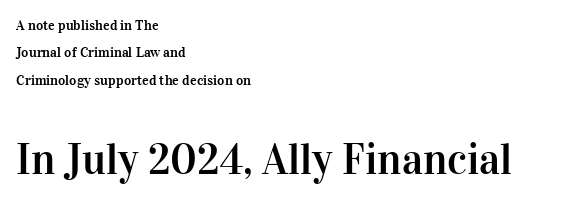
{"serif": "yes", "italic": "no", "width": "normal", "stroke_contrast": "high", "x_height": "medium", "monospaced": "no", "underline": "no", "align": "left", "line_spacing": "loose", "line_spacing_ratio": 1.96, "letter_spacing": "normal", "letter_spacing_em": 0.0, "larger_block": "second", "size_ratio": 3.07, "glyph_px": 43}
